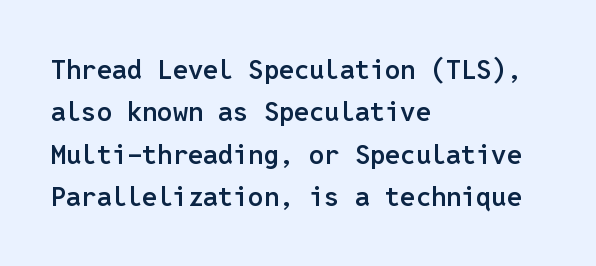
The image shows 27 px text type, upright; set left-aligned, normal line spacing (1.57x), normal letter spacing, not underlined.
